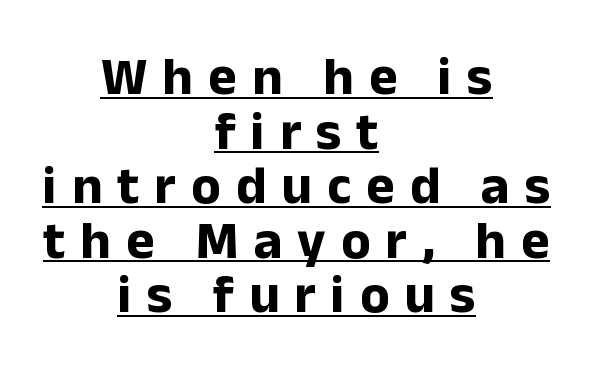
The image shows 54 px bold sans-serif type, upright; set centered, tight line spacing (1.01x), unusually wide letter spacing (+0.28 em), underlined; low stroke contrast and a medium x-height.
